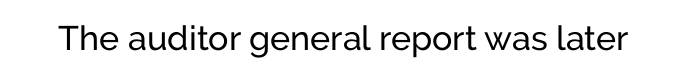
The rendering keeps characters at their native spacing. Serif or sans? Sans — the stroke terminals are bare. Heaviness? Minimal to ordinary, like unemphasized prose. This sample uses an upright cut, with every glyph sitting square on the baseline. Proportional: the letters do not fall into vertical columns. Glance below the letters and you will spot only blank space.
